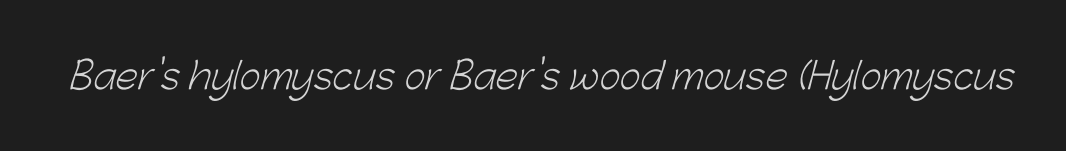
{"serif": "no", "bold": "no", "weight": "light", "width": "normal", "stroke_contrast": "low", "x_height": "medium", "monospaced": "no", "underline": "no", "letter_spacing": "normal", "letter_spacing_em": 0.0, "glyph_px": 36}
